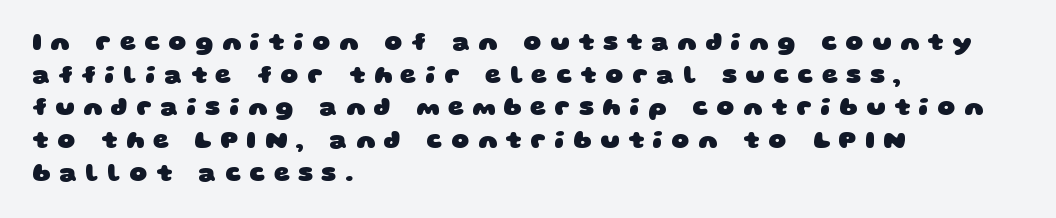
The letterforms stand isolated, each surrounded by extra space. The paragraph has a hard left edge and a soft right edge. Descenders hang freely into open space. Baseline-to-baseline distance is the conventional proportion of letter height. Its strokes are broad and dark, the hallmark of bold type.
